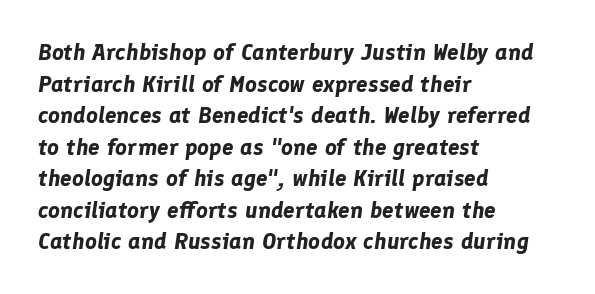
The image shows 23 px bold type, italic (leaning right); set left-aligned, normal line spacing (1.37x), normal letter spacing, not underlined.
